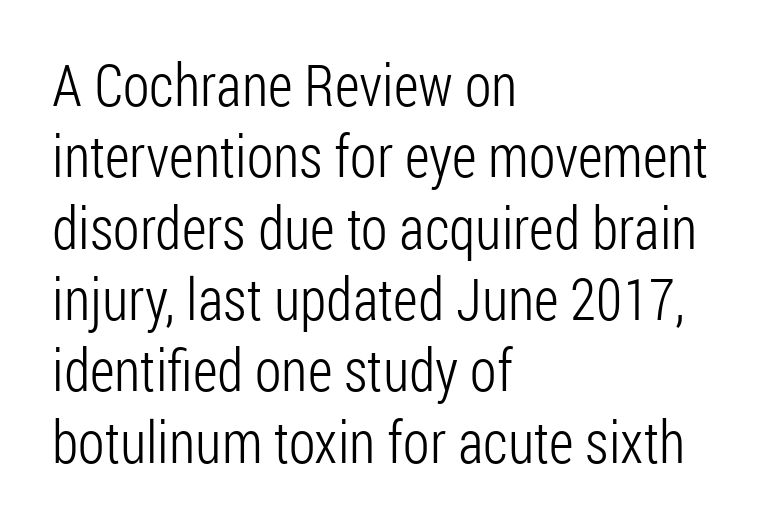
Q: Is the text bold? A: No.
Q: Is the text italic (slanted)? A: No, it is upright.
Q: Is the typeface a serif or a sans-serif typeface? A: Sans-serif.
Q: Is the text underlined? A: No.
Q: How is the paragraph aligned? A: Left-aligned.
Q: Is the spacing between letters normal or unusually wide? A: Normal.
Q: Width (condensed, normal, or wide)? A: Condensed.
Q: Stroke contrast? A: Low.
Q: x-height? A: Medium.
Q: Monospaced? A: No.
